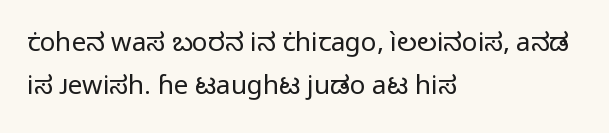
{"italic": "no", "bold": "no", "underline": "no", "align": "left", "line_spacing": "normal", "line_spacing_ratio": 1.67, "letter_spacing": "normal", "letter_spacing_em": 0.0, "glyph_px": 26}
